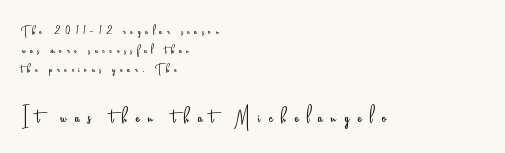
The rag falls on the right side of this text block. Each row of text sits above clean, open space. Typographically, this falls in the sans-serif category. Substantial extra tracking has been applied to these lines. You get the small type first, then a jump to larger type.
